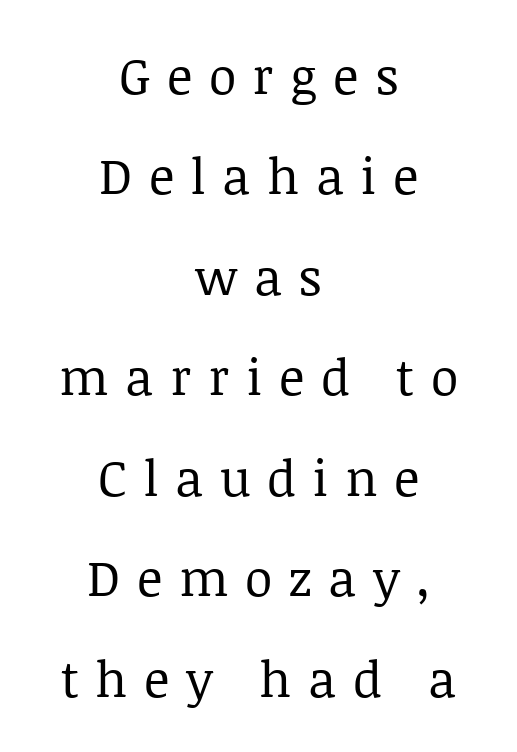
{"serif": "yes", "italic": "no", "bold": "no", "weight": "regular", "width": "normal", "stroke_contrast": "low", "x_height": "large", "monospaced": "no", "underline": "no", "align": "center", "line_spacing": "loose", "line_spacing_ratio": 2.01, "letter_spacing": "wide", "letter_spacing_em": 0.33, "glyph_px": 50}
